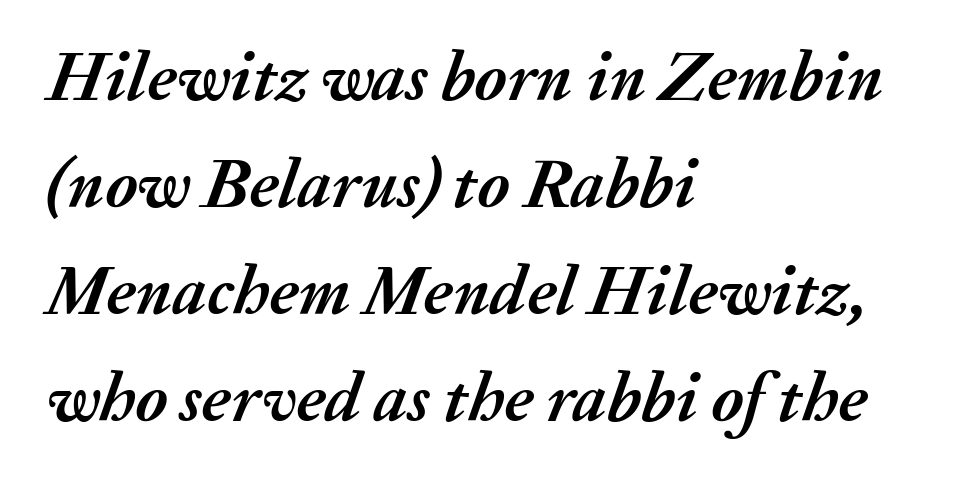
{"italic": "yes", "lean": "right", "slant_degrees": 20, "bold": "yes", "weight": "semibold", "width": "normal", "stroke_contrast": "medium", "x_height": "medium", "monospaced": "no", "underline": "no", "align": "left", "line_spacing": "normal", "line_spacing_ratio": 1.55, "letter_spacing": "normal", "letter_spacing_em": 0.0, "glyph_px": 69}
